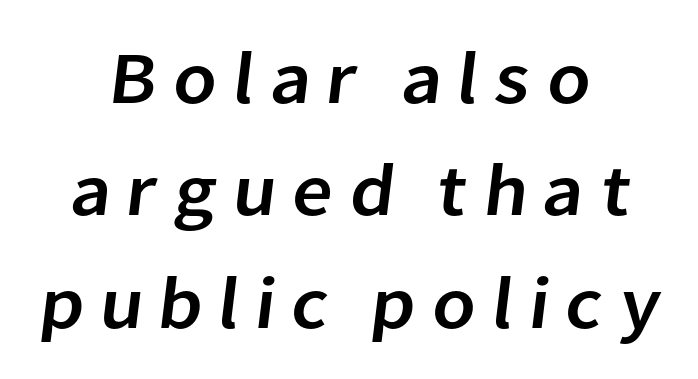
{"serif": "no", "width": "normal", "stroke_contrast": "low", "x_height": "medium", "monospaced": "no", "underline": "no", "align": "center", "line_spacing": "normal", "line_spacing_ratio": 1.54, "letter_spacing": "wide", "letter_spacing_em": 0.2, "glyph_px": 73}
